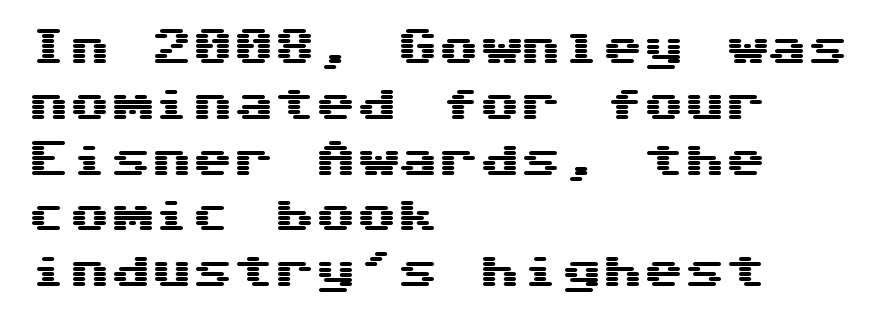
The image shows 41 px wide sans-serif type, upright, monospaced; set left-aligned, normal line spacing (1.36x), normal letter spacing, not underlined; medium stroke contrast and a medium x-height.
